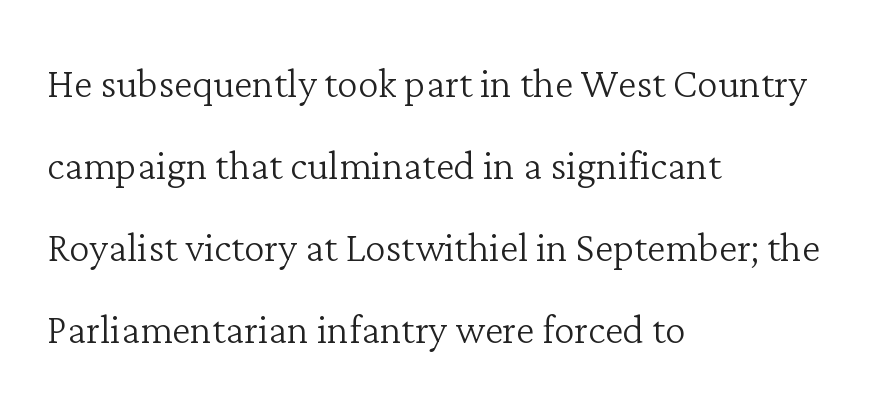
{"serif": "yes", "italic": "no", "bold": "no", "weight": "light", "width": "normal", "stroke_contrast": "low", "x_height": "medium", "monospaced": "no", "underline": "no", "align": "left", "line_spacing": "normal", "line_spacing_ratio": 1.58, "letter_spacing": "normal", "letter_spacing_em": 0.0, "glyph_px": 52}
